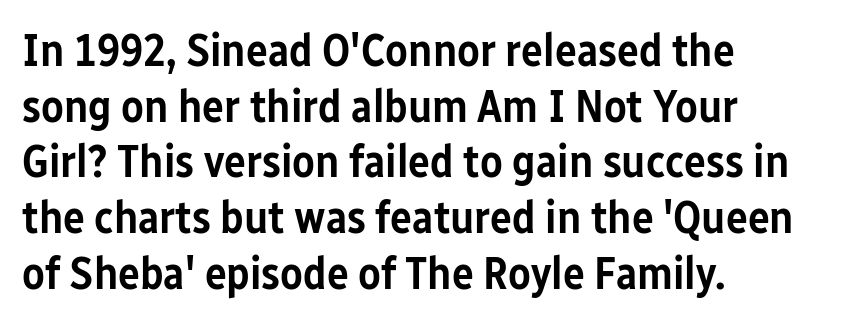
{"serif": "no", "italic": "no", "bold": "semi", "weight": "semibold", "width": "condensed", "stroke_contrast": "low", "x_height": "medium", "monospaced": "no", "underline": "no", "align": "left", "line_spacing_ratio": 1.21, "letter_spacing": "normal", "letter_spacing_em": 0.0, "glyph_px": 46}
